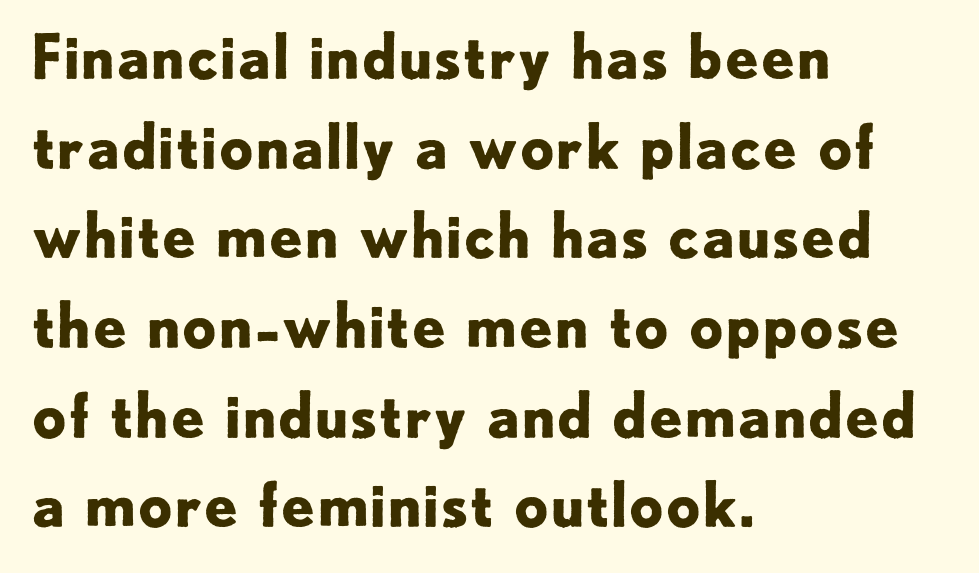
Q: Is the text bold? A: Yes.
Q: Is the text italic (slanted)? A: No, it is upright.
Q: Is the typeface a serif or a sans-serif typeface? A: Sans-serif.
Q: Is the text underlined? A: No.
Q: How is the paragraph aligned? A: Left-aligned.
Q: Is the spacing between letters normal or unusually wide? A: Normal.
Q: Is the spacing between lines tight, normal or loose? A: Normal.
Q: Width (condensed, normal, or wide)? A: Normal.
Q: Stroke contrast? A: Low.
Q: x-height? A: Small.
Q: Monospaced? A: No.
